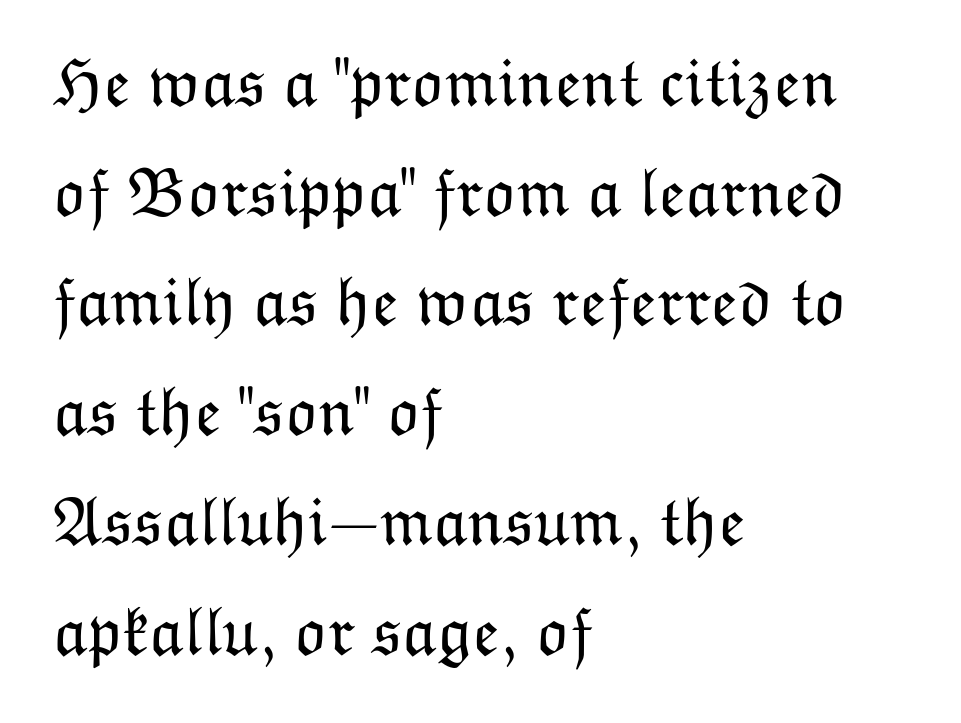
{"italic": "no", "bold": "no", "weight": "light", "width": "normal", "stroke_contrast": "low", "x_height": "medium", "monospaced": "no", "underline": "no", "align": "left", "line_spacing": "normal", "line_spacing_ratio": 1.59, "letter_spacing": "normal", "letter_spacing_em": 0.0, "glyph_px": 69}
